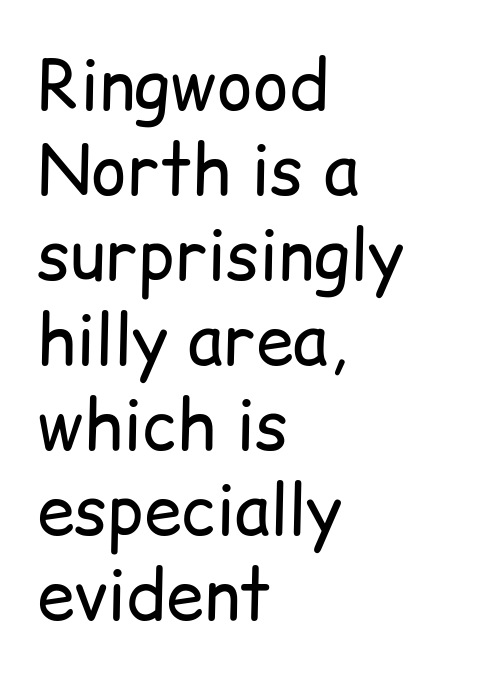
There is no visible air inserted between adjacent glyphs. The passage is arranged the way most books set body copy — flush left. The letters advance in unequal steps, a hallmark of proportional type. The type family on display is of the sans-serif kind. Type without underlining. Compared with typical paragraphs, the rows here are spaced about the same.
